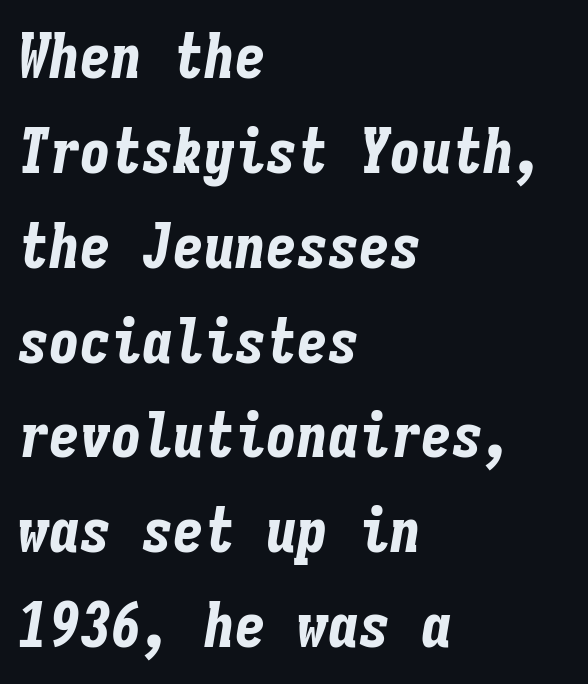
The space between consecutive lines is moderate. Quick note: italic. A typesetter would call this monospace, since all characters share one set width. Plenty of ink on the page — the face is bold.
